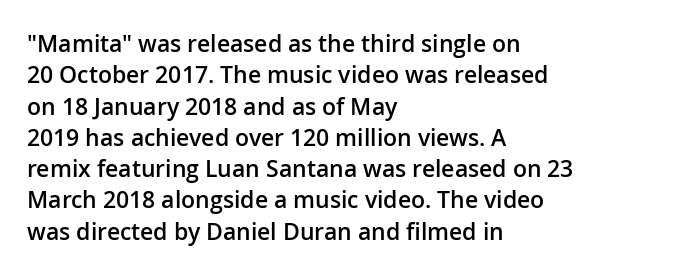
Type without underlining. Compared with an ordinary text face, these strokes are moderately heavier — a semibold. A typesetter would call this zero additional tracking. The vertical gap from one line to the next is medium.
